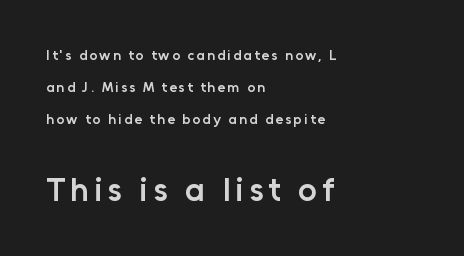
Reading top to bottom, the characters get bigger at the block break. The typography opts for an upright posture over an oblique one. Beneath every word, the page is bare. Each letter keeps its own natural width here, so spacing adapts to shape.
